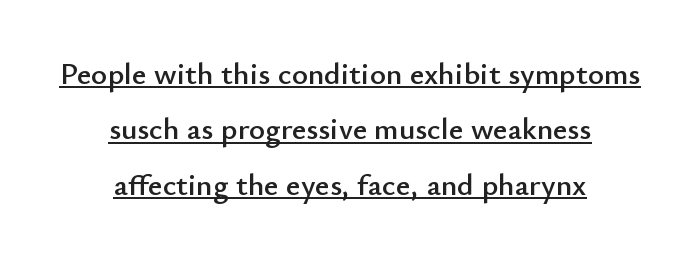
A continuous stroke trails under the words, as in a hyperlink. Note: no serifs on the glyphs. These lines are centered, leaving both edges ragged. You could call the tracking neutral — neither tight nor loose. Note the varied advance widths — an 'i' is clearly narrower than an 'm'.
